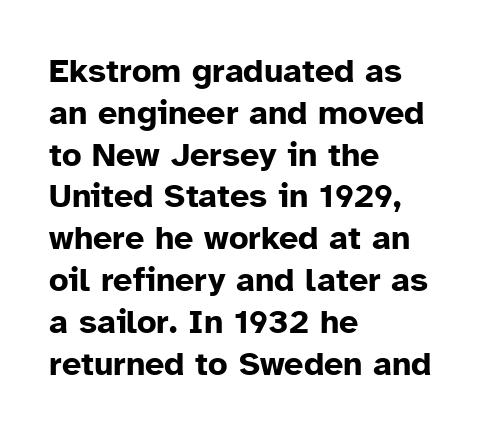
The image shows 34 px bold sans-serif type, upright; set left-aligned, line spacing 1.23x, normal letter spacing, not underlined; low stroke contrast and a medium x-height.
